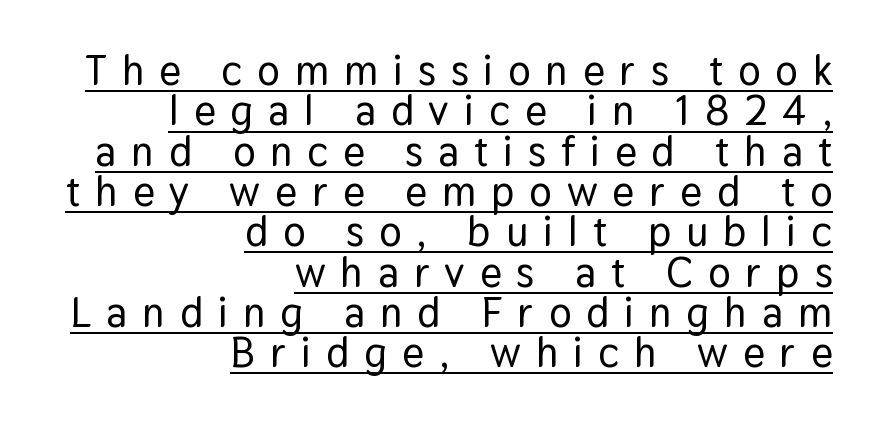
The image shows 42 px sans-serif type, upright; set right-aligned, tight line spacing (0.96x), unusually wide letter spacing (+0.36 em), underlined; low stroke contrast and a medium x-height.
